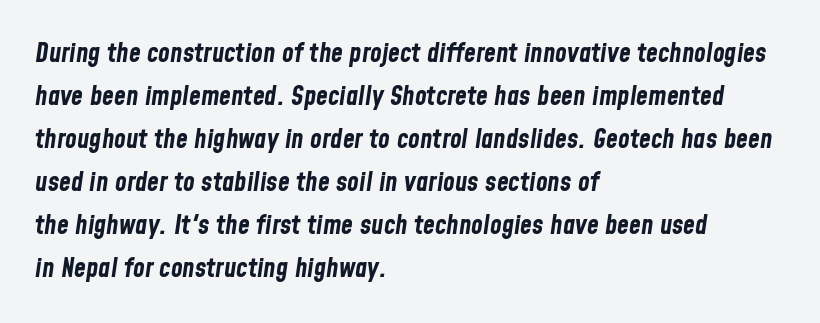
The image shows 27 px bold type, italic (leaning right); set left-aligned, normal line spacing (1.59x), normal letter spacing, not underlined.
